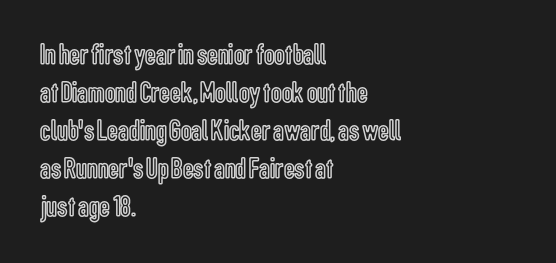
Q: Is the text italic (slanted)? A: No, it is upright.
Q: Is the text underlined? A: No.
Q: How is the paragraph aligned? A: Left-aligned.
Q: Is the spacing between letters normal or unusually wide? A: Normal.
Q: Is the spacing between lines tight, normal or loose? A: Normal.
Q: Width (condensed, normal, or wide)? A: Condensed.
Q: x-height? A: Medium.
Q: Monospaced? A: No.
